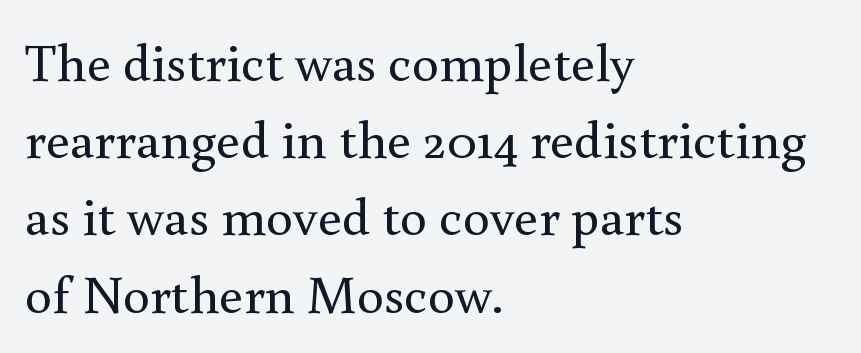
Q: Is the text bold? A: No.
Q: Is the text italic (slanted)? A: No, it is upright.
Q: Is the typeface a serif or a sans-serif typeface? A: Serif.
Q: Is the text underlined? A: No.
Q: How is the paragraph aligned? A: Left-aligned.
Q: Is the spacing between letters normal or unusually wide? A: Normal.
Q: Is the spacing between lines tight, normal or loose? A: Normal.
Q: Width (condensed, normal, or wide)? A: Normal.
Q: x-height? A: Small.
Q: Monospaced? A: No.
